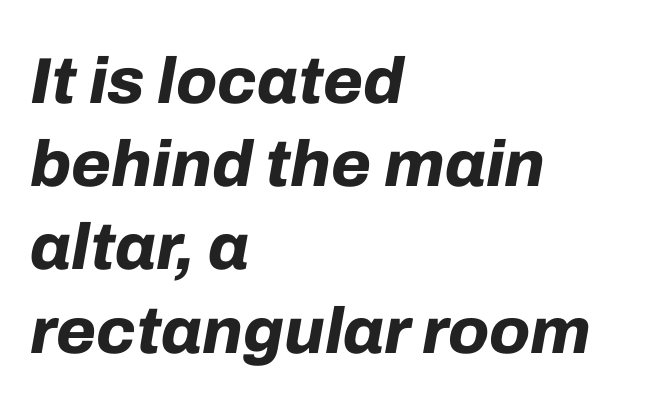
Quick note: italic. Rule under the text: the space is simply empty. Notice how thick the strokes are: this is what a full bold looks like. The lines in this sample share a left origin and differ only in where they stop.
